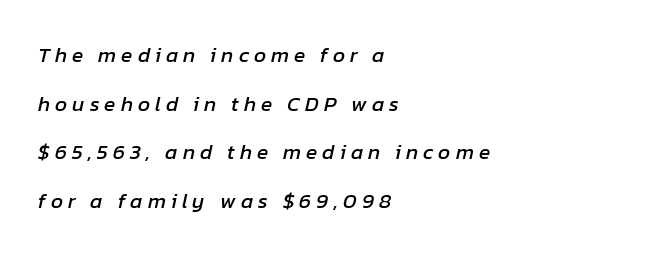
The image shows 21 px text type, italic (leaning right); set left-aligned, loose line spacing (2.32x), unusually wide letter spacing (+0.24 em), not underlined.
